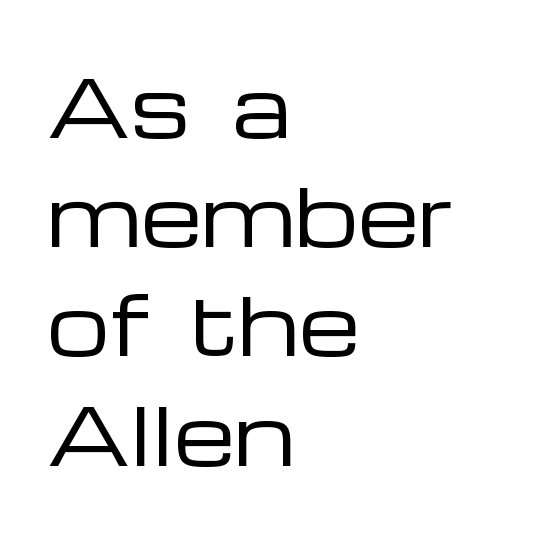
The image shows 78 px regular-weight, wide sans-serif type, upright; set left-aligned, normal line spacing (1.4x), normal letter spacing, not underlined; low stroke contrast and a medium x-height.
